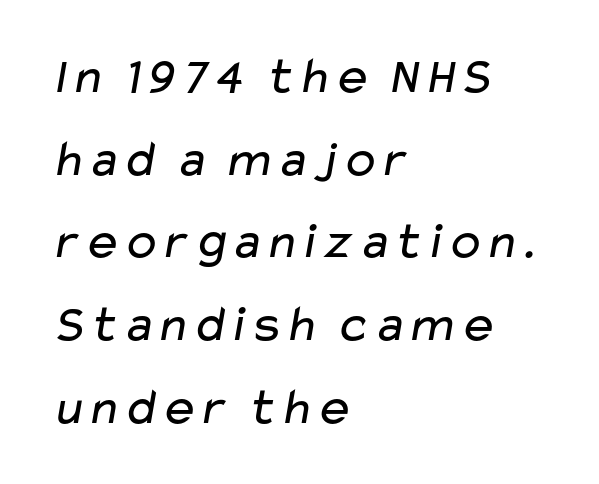
The image shows 52 px regular-weight, wide sans-serif type; set left-aligned, normal line spacing (1.59x), normal letter spacing, not underlined; low stroke contrast and a medium x-height.
